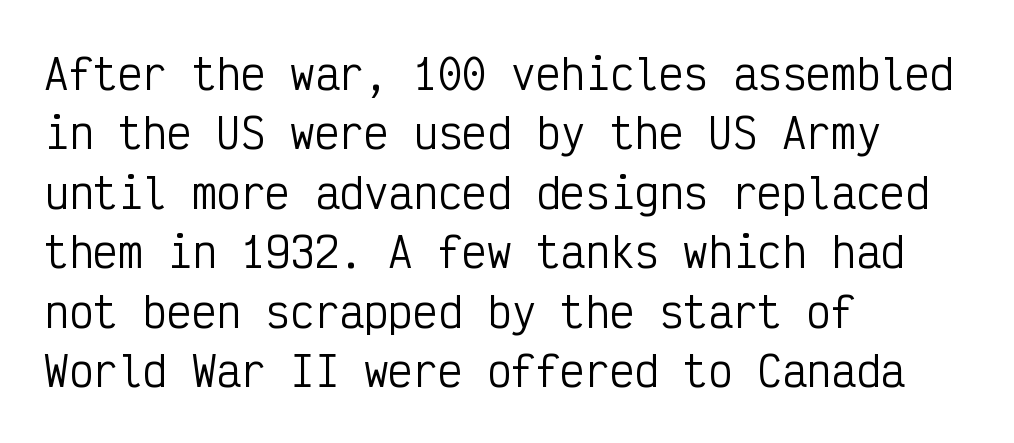
{"serif": "no", "italic": "no", "bold": "no", "weight": "regular", "width": "condensed", "stroke_contrast": "low", "x_height": "medium", "monospaced": "yes", "underline": "no", "align": "left", "line_spacing": "normal", "line_spacing_ratio": 1.45, "letter_spacing": "normal", "letter_spacing_em": 0.0, "glyph_px": 41}
